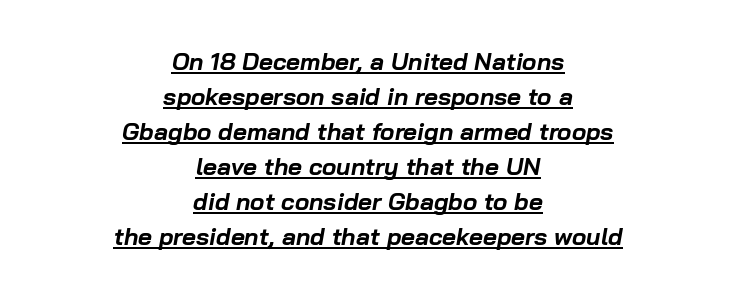
The image shows 24 px bold type, italic (leaning right); set centered, normal line spacing (1.46x), normal letter spacing, underlined.
